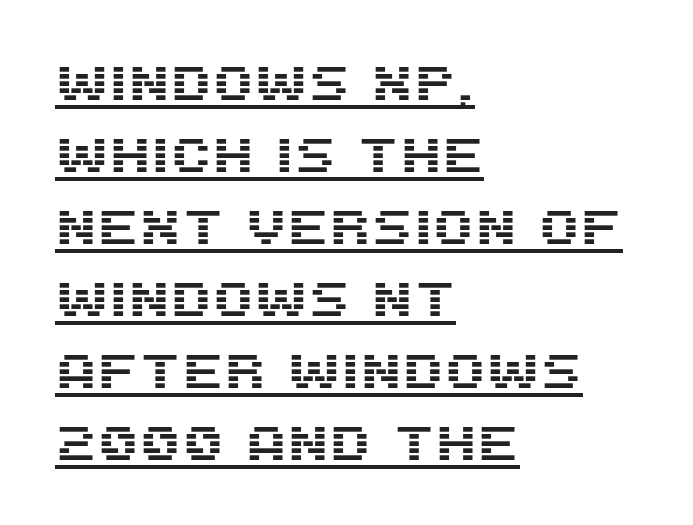
Q: Is the text italic (slanted)? A: No, it is upright.
Q: Is the typeface a serif or a sans-serif typeface? A: Sans-serif.
Q: Is the text underlined? A: Yes.
Q: How is the paragraph aligned? A: Left-aligned.
Q: Is the spacing between letters normal or unusually wide? A: Normal.
Q: Is the spacing between lines tight, normal or loose? A: Normal.
Q: Width (condensed, normal, or wide)? A: Normal.
Q: Stroke contrast? A: Medium.
Q: x-height? A: Large.
Q: Monospaced? A: No.
